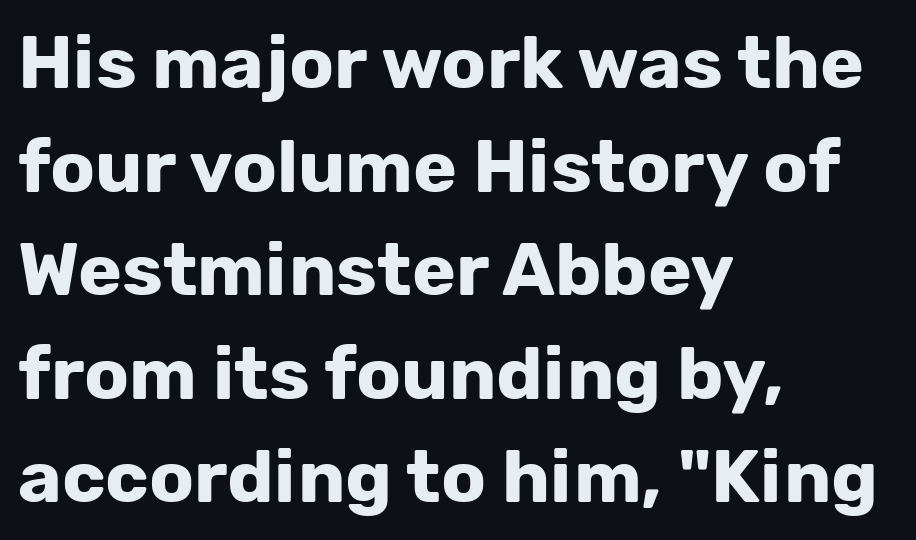
{"serif": "no", "italic": "no", "bold": "yes", "weight": "bold", "width": "normal", "stroke_contrast": "low", "x_height": "medium", "monospaced": "no", "underline": "no", "align": "left", "line_spacing": "normal", "line_spacing_ratio": 1.4, "letter_spacing": "normal", "letter_spacing_em": 0.0, "glyph_px": 74}
